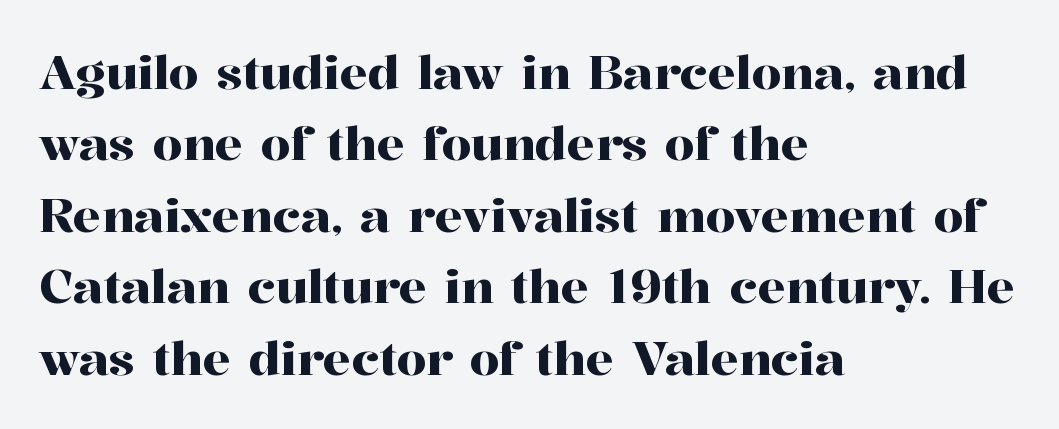
Q: Is the text italic (slanted)? A: No, it is upright.
Q: Is the typeface a serif or a sans-serif typeface? A: Serif.
Q: Is the text underlined? A: No.
Q: How is the paragraph aligned? A: Left-aligned.
Q: Is the spacing between letters normal or unusually wide? A: Normal.
Q: Is the spacing between lines tight, normal or loose? A: Normal.
Q: Width (condensed, normal, or wide)? A: Normal.
Q: Stroke contrast? A: High.
Q: x-height? A: Medium.
Q: Monospaced? A: No.
